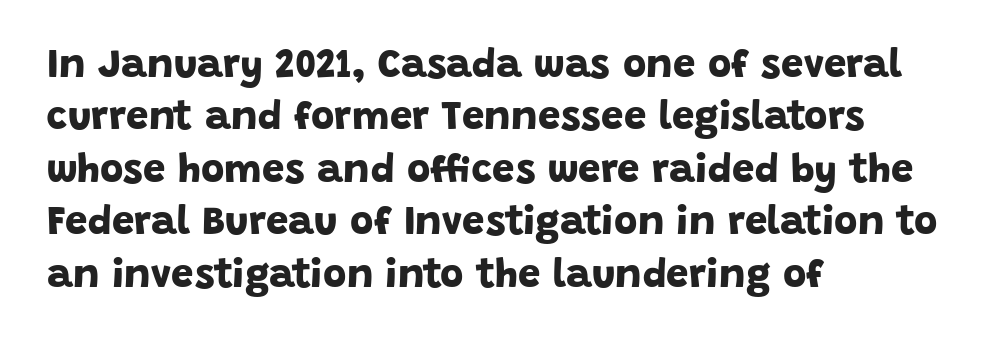
{"serif": "no", "bold": "yes", "weight": "bold", "width": "normal", "stroke_contrast": "low", "x_height": "large", "monospaced": "no", "underline": "no", "align": "left", "line_spacing": "normal", "line_spacing_ratio": 1.31, "letter_spacing": "normal", "letter_spacing_em": 0.0, "glyph_px": 40}
